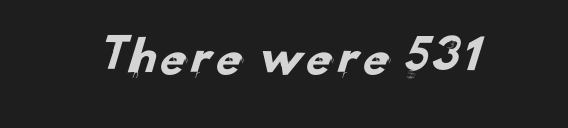
The image shows 55 px sans-serif type; set normal letter spacing, not underlined; low stroke contrast and a small x-height.
